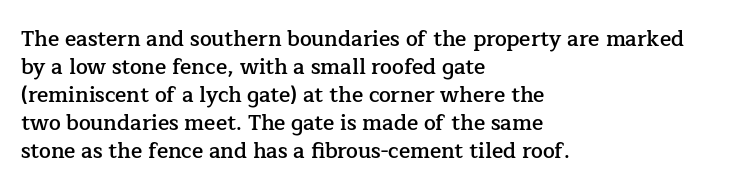
{"italic": "no", "bold": "semi", "underline": "no", "align": "left", "line_spacing": "normal", "line_spacing_ratio": 1.33, "letter_spacing": "normal", "letter_spacing_em": 0.0, "glyph_px": 21}
